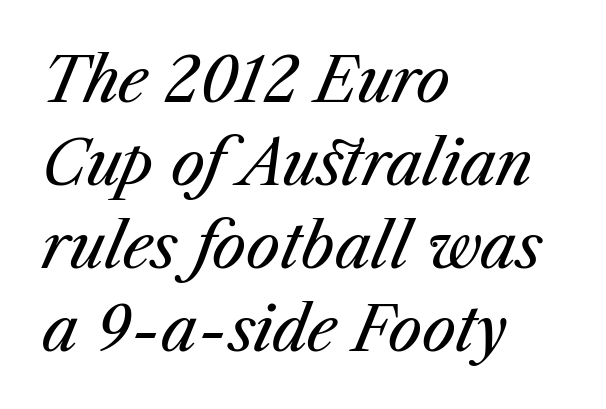
{"italic": "yes", "lean": "right", "slant_degrees": 23, "bold": "no", "weight": "regular", "width": "normal", "stroke_contrast": "medium", "x_height": "medium", "monospaced": "no", "underline": "no", "align": "left", "line_spacing": "normal", "line_spacing_ratio": 1.36, "letter_spacing": "normal", "letter_spacing_em": 0.0, "glyph_px": 61}
